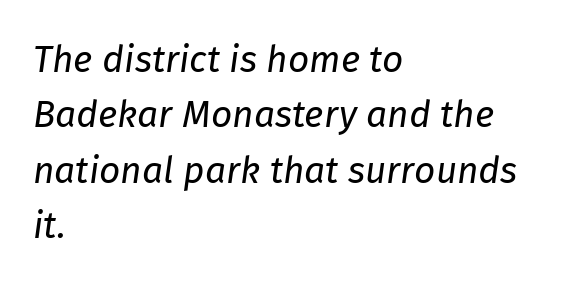
{"italic": "yes", "lean": "right", "slant_degrees": 8, "bold": "no", "weight": "regular", "width": "normal", "stroke_contrast": "low", "x_height": "medium", "monospaced": "no", "underline": "no", "align": "left", "line_spacing": "normal", "line_spacing_ratio": 1.5, "letter_spacing": "normal", "letter_spacing_em": 0.0, "glyph_px": 37}
